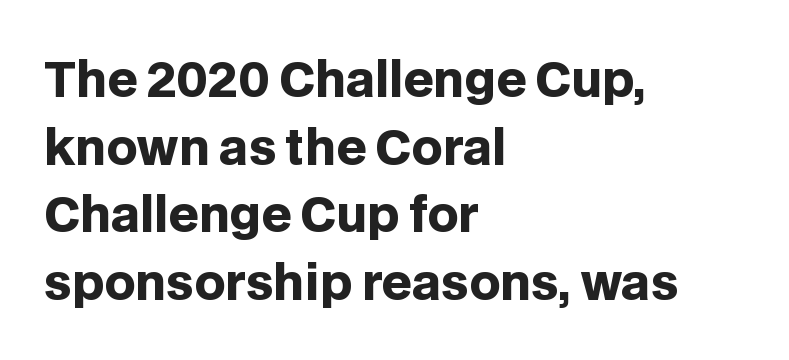
{"serif": "no", "italic": "no", "bold": "yes", "weight": "heavy", "width": "normal", "stroke_contrast": "low", "x_height": "large", "monospaced": "no", "underline": "no", "align": "left", "line_spacing": "normal", "line_spacing_ratio": 1.41, "letter_spacing": "normal", "letter_spacing_em": 0.0, "glyph_px": 48}
